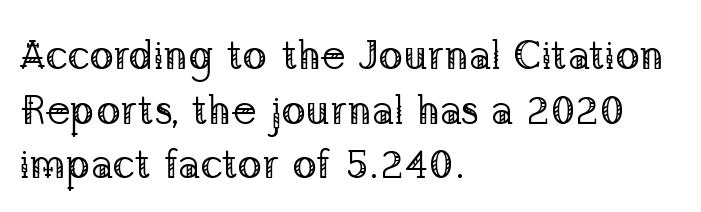
The image shows 41 px regular-weight serif type, upright; set left-aligned, normal line spacing (1.33x), normal letter spacing, not underlined; low stroke contrast and a medium x-height.
